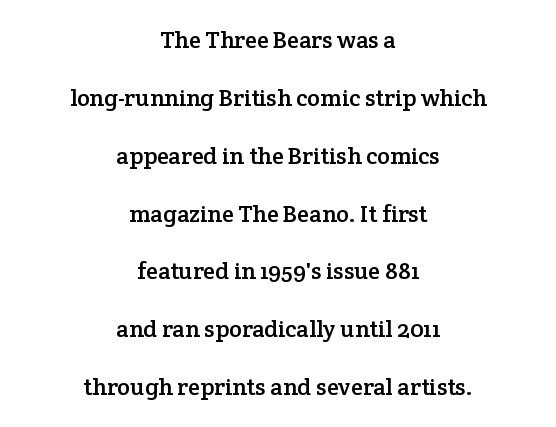
Q: Is the text italic (slanted)? A: No, it is upright.
Q: Is the text underlined? A: No.
Q: How is the paragraph aligned? A: Centered.
Q: Is the spacing between letters normal or unusually wide? A: Normal.
Q: Is the spacing between lines tight, normal or loose? A: Loose.
